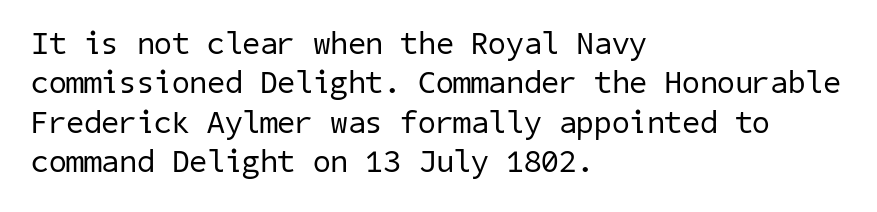
Letter spacing: default. Stroke mass is kept to a normal reading level or below. Words float on clear page, feet unadorned. Reading down the block, your eye returns to a fixed left position each line.
